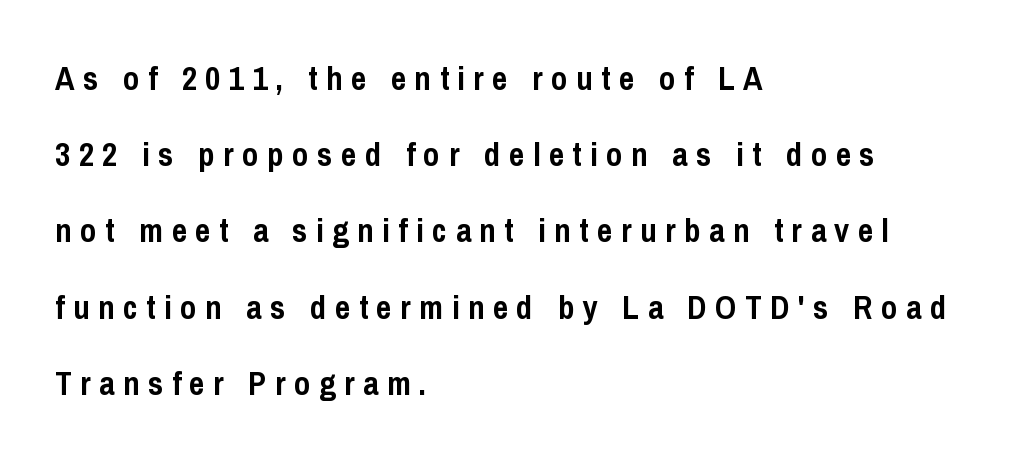
{"serif": "no", "italic": "no", "bold": "yes", "weight": "semibold", "width": "condensed", "stroke_contrast": "low", "x_height": "medium", "monospaced": "no", "underline": "no", "align": "left", "line_spacing": "loose", "line_spacing_ratio": 2.31, "letter_spacing": "wide", "letter_spacing_em": 0.26, "glyph_px": 33}
